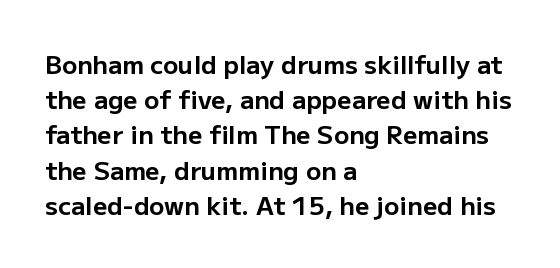
Q: Is the text bold? A: Yes.
Q: Is the text italic (slanted)? A: No, it is upright.
Q: Is the text underlined? A: No.
Q: How is the paragraph aligned? A: Left-aligned.
Q: Is the spacing between letters normal or unusually wide? A: Normal.
Q: Is the spacing between lines tight, normal or loose? A: Normal.
